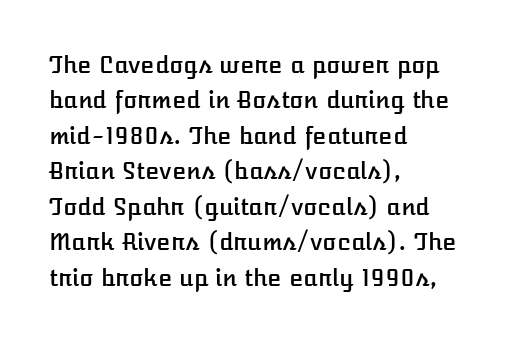
The image shows 23 px text type, upright; set left-aligned, normal line spacing (1.54x), normal letter spacing, not underlined.
